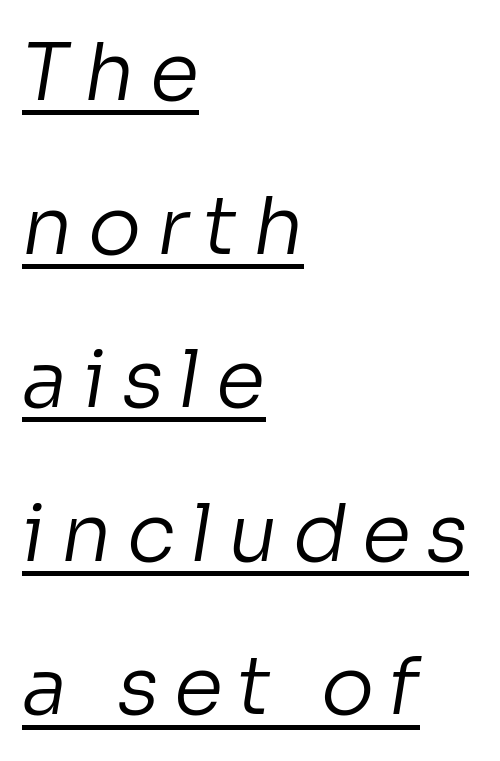
Q: Is the text bold? A: No.
Q: Is the typeface a serif or a sans-serif typeface? A: Sans-serif.
Q: Is the text underlined? A: Yes.
Q: How is the paragraph aligned? A: Left-aligned.
Q: Is the spacing between lines tight, normal or loose? A: Loose.
Q: Width (condensed, normal, or wide)? A: Normal.
Q: Stroke contrast? A: Low.
Q: x-height? A: Medium.
Q: Monospaced? A: No.
